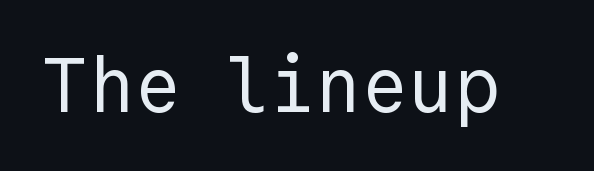
The image shows 76 px regular-weight sans-serif type, upright, monospaced; set normal letter spacing, not underlined; a medium x-height.
